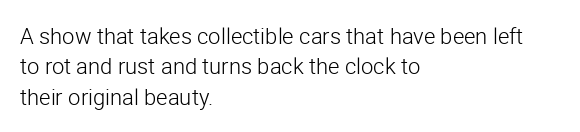
Q: Is the text bold? A: No.
Q: Is the text italic (slanted)? A: No, it is upright.
Q: Is the text underlined? A: No.
Q: How is the paragraph aligned? A: Left-aligned.
Q: Is the spacing between letters normal or unusually wide? A: Normal.
Q: Is the spacing between lines tight, normal or loose? A: Normal.
